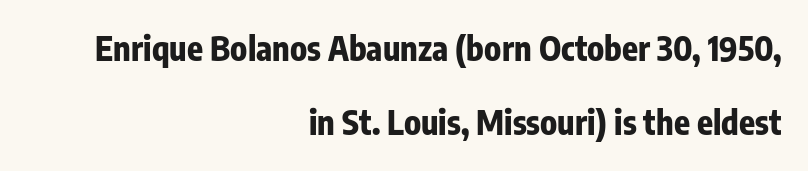
Q: Is the text bold? A: Yes.
Q: Is the text italic (slanted)? A: No, it is upright.
Q: Is the typeface a serif or a sans-serif typeface? A: Sans-serif.
Q: Is the text underlined? A: No.
Q: How is the paragraph aligned? A: Right-aligned.
Q: Is the spacing between letters normal or unusually wide? A: Normal.
Q: Is the spacing between lines tight, normal or loose? A: Loose.
Q: Width (condensed, normal, or wide)? A: Condensed.
Q: Stroke contrast? A: Low.
Q: x-height? A: Medium.
Q: Monospaced? A: No.
